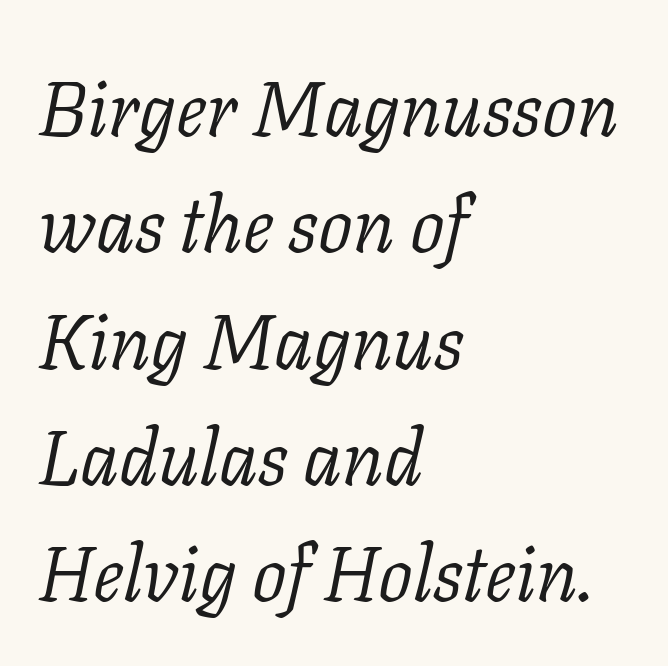
Alignment: flush left. Letters rest on an invisible, unmarked baseline. Weight: in the light-to-regular range. Horizontal bands of white between lines are of average thickness. The letters advance in unequal steps, a hallmark of proportional type.
